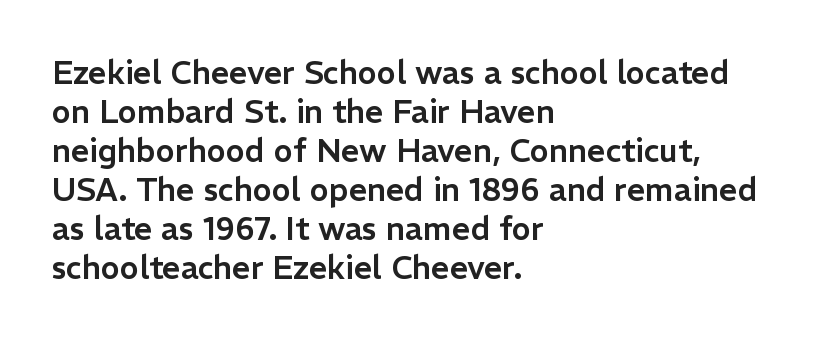
The image shows 32 px sans-serif type, upright; set left-aligned, line spacing 1.22x, normal letter spacing, not underlined; low stroke contrast and a medium x-height.
